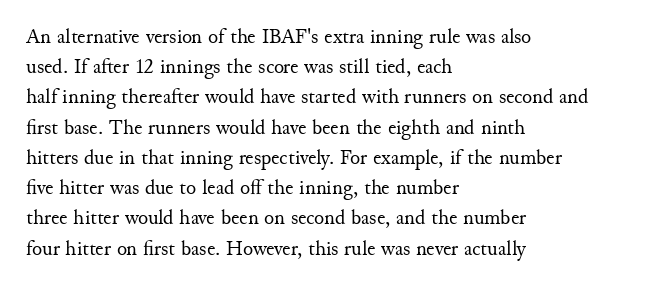
Regarding leading, the lines here are spaced in the standard way. Underline: absent. A classic flush-left, rag-right setting is used for this passage. Every character sits straight up, as roman type does.
